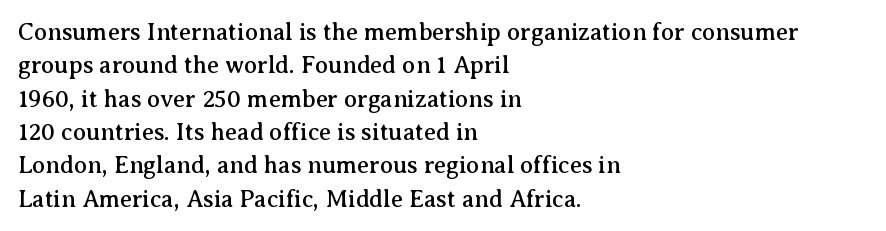
{"italic": "no", "underline": "no", "align": "left", "line_spacing": "normal", "line_spacing_ratio": 1.39, "letter_spacing": "normal", "letter_spacing_em": 0.0, "glyph_px": 24}
